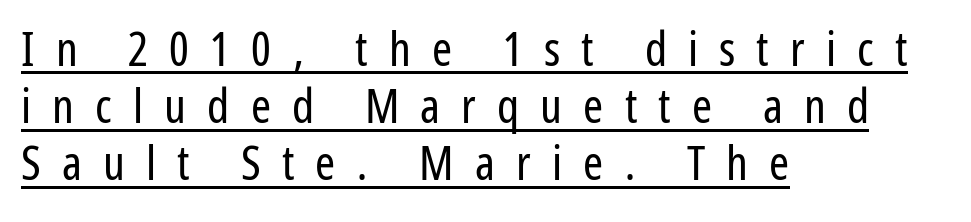
Q: Is the text bold? A: No.
Q: Is the text italic (slanted)? A: No, it is upright.
Q: Is the typeface a serif or a sans-serif typeface? A: Sans-serif.
Q: Is the text underlined? A: Yes.
Q: How is the paragraph aligned? A: Left-aligned.
Q: Is the spacing between letters normal or unusually wide? A: Unusually wide.
Q: Width (condensed, normal, or wide)? A: Condensed.
Q: Stroke contrast? A: Low.
Q: x-height? A: Medium.
Q: Monospaced? A: No.
